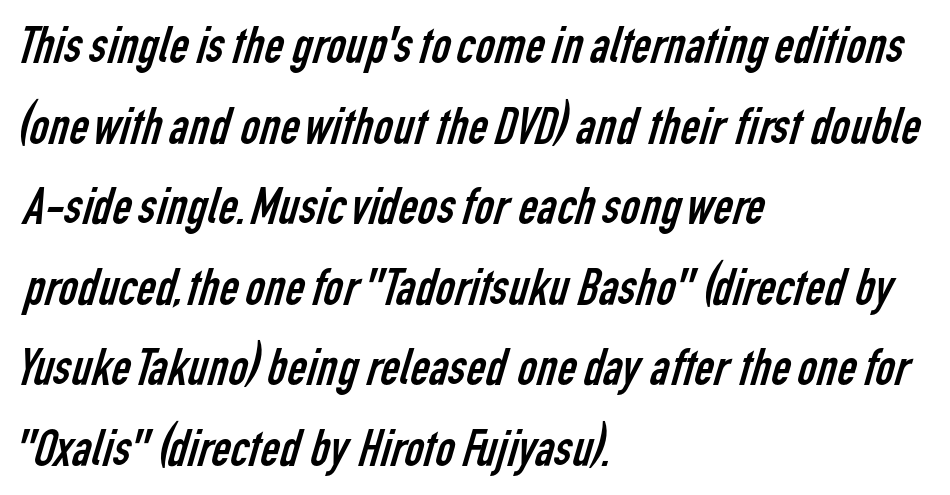
The typesetter chose a ragged-right arrangement here. The font family rendered here belongs to the sans-serif group. Ink coverage per letter is moderate at most. Descenders are the only things crossing below the line.
